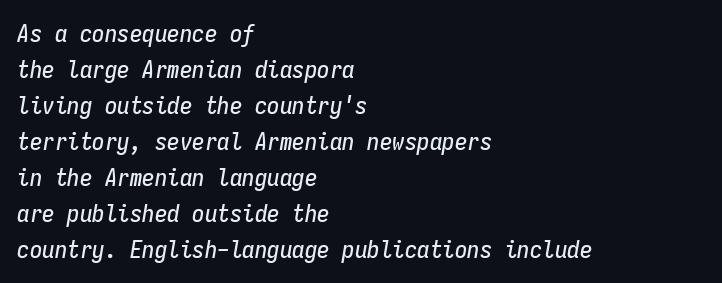
{"italic": "yes", "lean": "right", "slant_degrees": 9, "underline": "no", "align": "left", "line_spacing": "normal", "line_spacing_ratio": 1.44, "letter_spacing": "normal", "letter_spacing_em": 0.0, "glyph_px": 25}
